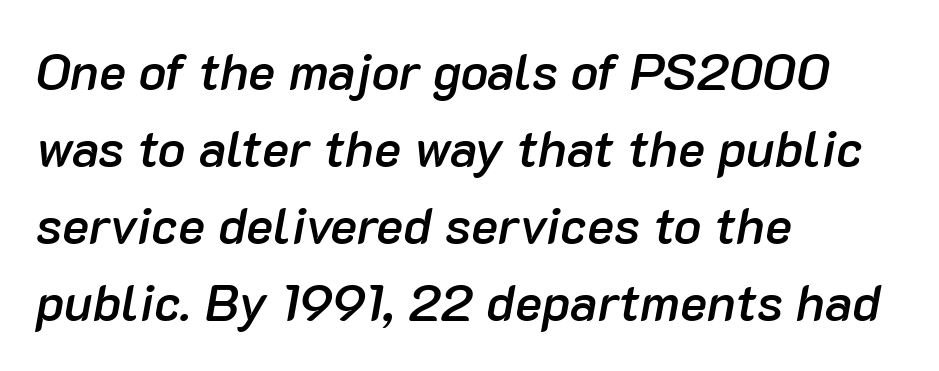
What stands out about the letter spacing? Nothing — it is the standard amount. Reading down the column, the eye jumps a familiar distance to each next line. One-word summary of the alignment: left. Every letter is mildly thick-stroked: semibold rather than bold. Is this a fixed-width face? No — the glyphs have proportional, varying widths. Underline: absent.
